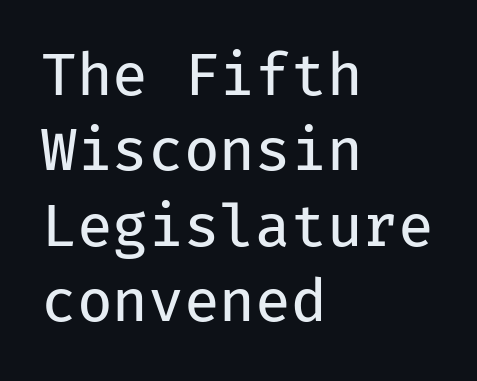
{"serif": "no", "italic": "no", "bold": "no", "weight": "regular", "width": "normal", "stroke_contrast": "low", "x_height": "medium", "monospaced": "yes", "underline": "no", "align": "left", "line_spacing": "normal", "line_spacing_ratio": 1.3, "letter_spacing": "normal", "letter_spacing_em": 0.0, "glyph_px": 58}
